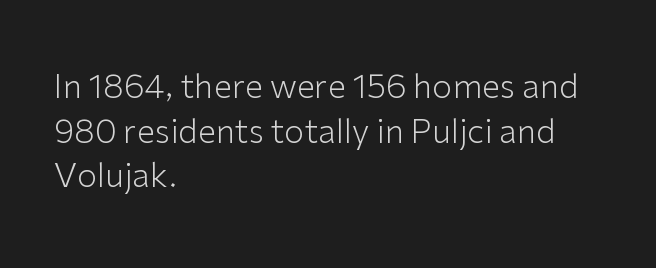
The image shows 33 px light sans-serif type, upright; set left-aligned, normal line spacing (1.35x), normal letter spacing, not underlined; low stroke contrast and a medium x-height.
